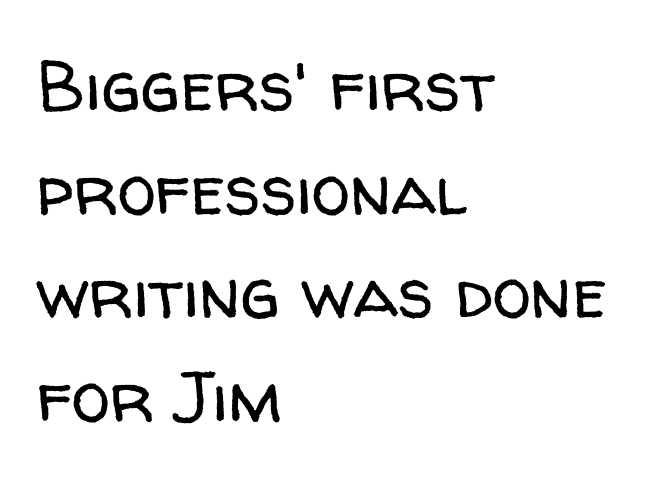
{"serif": "no", "italic": "no", "bold": "no", "weight": "regular", "width": "normal", "stroke_contrast": "low", "x_height": "medium", "monospaced": "no", "underline": "no", "align": "left", "line_spacing": "normal", "line_spacing_ratio": 1.48, "letter_spacing": "normal", "letter_spacing_em": 0.0, "glyph_px": 70}
